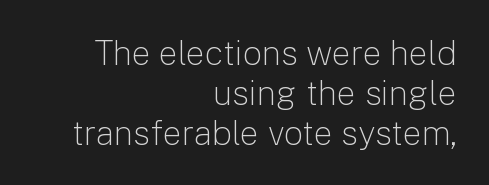
Q: Is the text bold? A: No.
Q: Is the text italic (slanted)? A: No, it is upright.
Q: Is the typeface a serif or a sans-serif typeface? A: Sans-serif.
Q: Is the text underlined? A: No.
Q: How is the paragraph aligned? A: Right-aligned.
Q: Is the spacing between letters normal or unusually wide? A: Normal.
Q: Width (condensed, normal, or wide)? A: Normal.
Q: Stroke contrast? A: Low.
Q: x-height? A: Medium.
Q: Monospaced? A: No.
